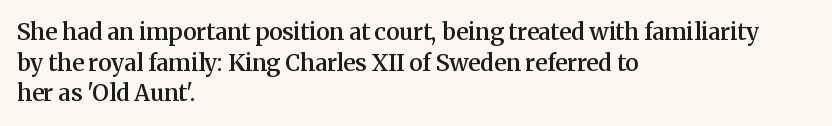
Q: Is the text bold? A: Semi-bold.
Q: Is the text italic (slanted)? A: No, it is upright.
Q: Is the text underlined? A: No.
Q: How is the paragraph aligned? A: Left-aligned.
Q: Is the spacing between letters normal or unusually wide? A: Normal.
Q: Is the spacing between lines tight, normal or loose? A: Normal.
